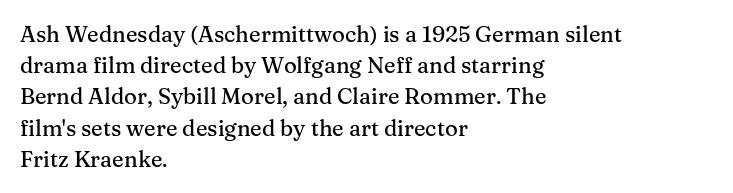
{"italic": "no", "underline": "no", "align": "left", "line_spacing": "normal", "line_spacing_ratio": 1.42, "letter_spacing": "normal", "letter_spacing_em": 0.0, "glyph_px": 22}
